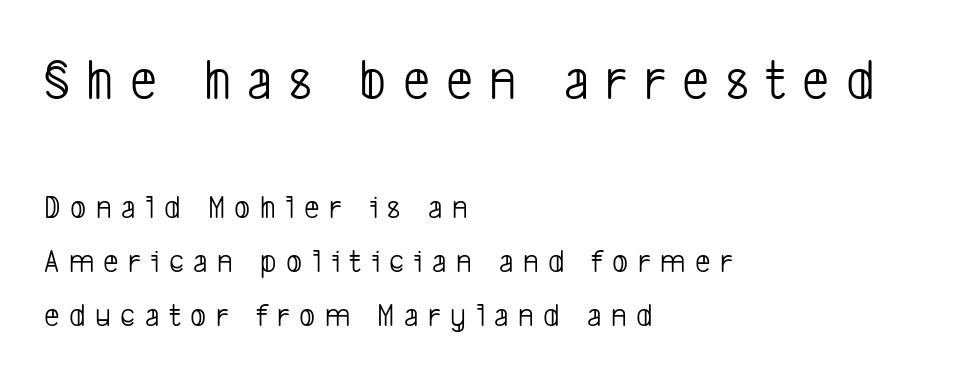
Which of the two is more prominent by size? The first, at the top. Each new line begins a customary step beneath the previous one. The gap between lines stays unmarked. Is this a fixed-width face? No — the glyphs have proportional, varying widths. Font category for this specimen: sans-serif.
